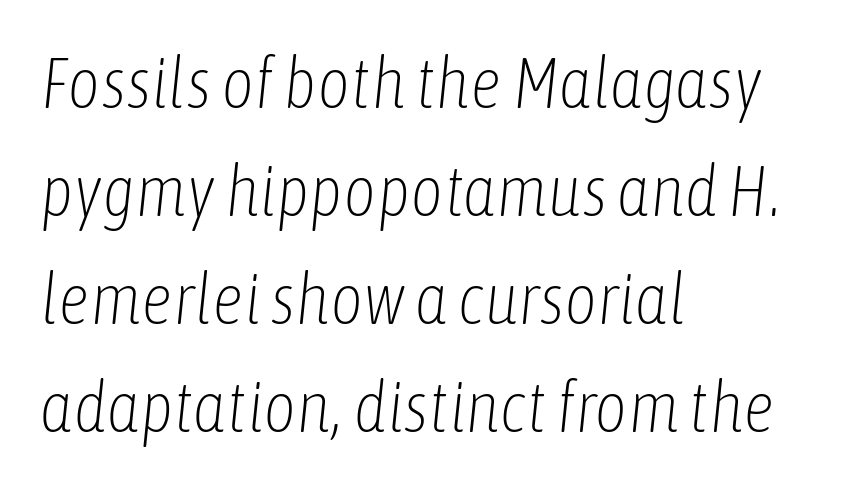
The image shows 71 px light, condensed type, italic (leaning right); set left-aligned, normal line spacing (1.52x), normal letter spacing, not underlined; low stroke contrast and a medium x-height.
